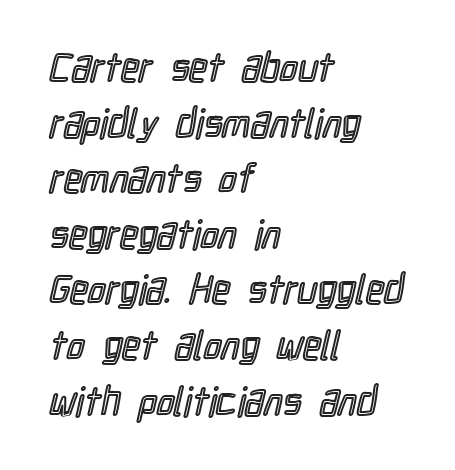
Q: Is the text italic (slanted)? A: Yes.
Q: Is the text underlined? A: No.
Q: How is the paragraph aligned? A: Left-aligned.
Q: Is the spacing between letters normal or unusually wide? A: Normal.
Q: Is the spacing between lines tight, normal or loose? A: Normal.
Q: Width (condensed, normal, or wide)? A: Condensed.
Q: x-height? A: Medium.
Q: Monospaced? A: No.
